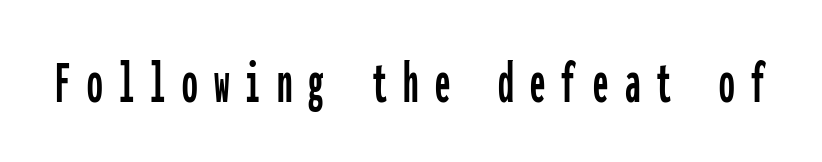
{"serif": "no", "italic": "no", "width": "condensed", "stroke_contrast": "low", "x_height": "medium", "monospaced": "yes", "underline": "no", "letter_spacing": "wide", "letter_spacing_em": 0.26, "glyph_px": 62}
